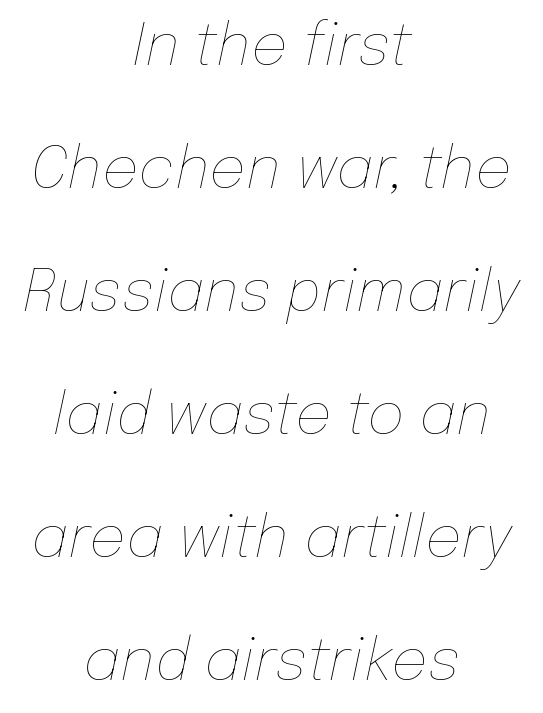
{"italic": "yes", "lean": "right", "slant_degrees": 12, "bold": "no", "weight": "thin", "width": "normal", "stroke_contrast": "low", "x_height": "medium", "monospaced": "no", "underline": "no", "align": "center", "line_spacing": "loose", "line_spacing_ratio": 2.12, "letter_spacing": "normal", "letter_spacing_em": 0.0, "glyph_px": 58}
